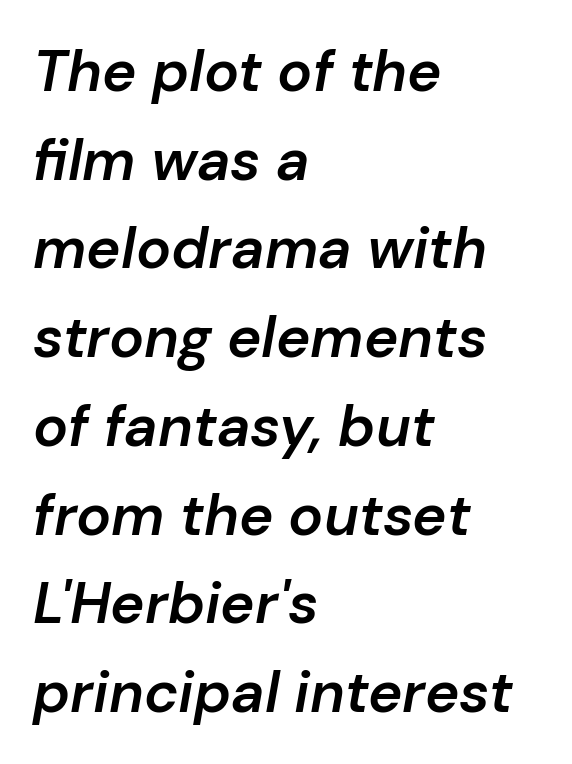
{"italic": "yes", "lean": "right", "slant_degrees": 10, "bold": "semi", "weight": "semibold", "width": "normal", "stroke_contrast": "low", "x_height": "medium", "monospaced": "no", "underline": "no", "align": "left", "line_spacing": "normal", "line_spacing_ratio": 1.53, "letter_spacing": "normal", "letter_spacing_em": 0.0, "glyph_px": 58}
